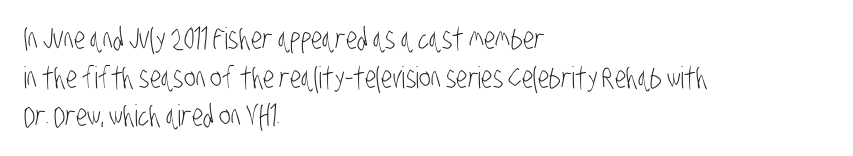
Q: Is the text bold? A: No.
Q: Is the typeface a serif or a sans-serif typeface? A: Sans-serif.
Q: Is the text underlined? A: No.
Q: How is the paragraph aligned? A: Left-aligned.
Q: Is the spacing between letters normal or unusually wide? A: Normal.
Q: Is the spacing between lines tight, normal or loose? A: Normal.
Q: Width (condensed, normal, or wide)? A: Condensed.
Q: Stroke contrast? A: Low.
Q: x-height? A: Large.
Q: Monospaced? A: No.
